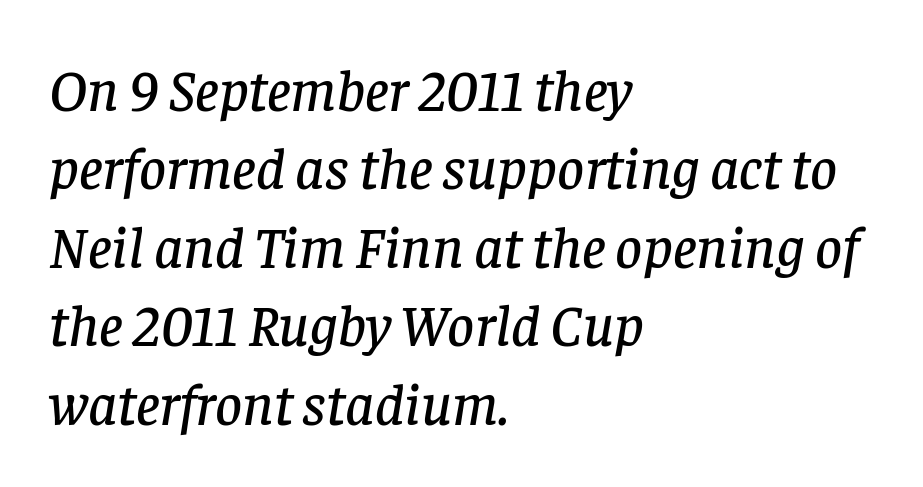
{"serif": "yes", "italic": "yes", "lean": "right", "slant_degrees": 8, "width": "normal", "stroke_contrast": "low", "x_height": "large", "monospaced": "no", "underline": "no", "align": "left", "line_spacing": "normal", "line_spacing_ratio": 1.33, "letter_spacing": "normal", "letter_spacing_em": 0.0, "glyph_px": 59}
